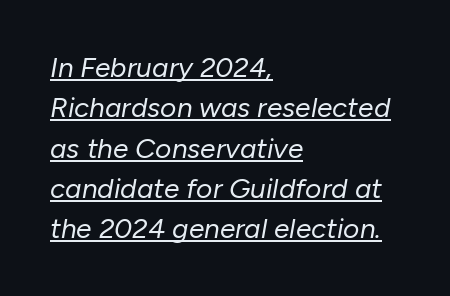
{"italic": "yes", "lean": "right", "slant_degrees": 10, "bold": "no", "weight": "regular", "width": "normal", "stroke_contrast": "low", "x_height": "medium", "monospaced": "no", "underline": "yes", "align": "left", "line_spacing": "normal", "line_spacing_ratio": 1.44, "letter_spacing": "normal", "letter_spacing_em": 0.0, "glyph_px": 28}
